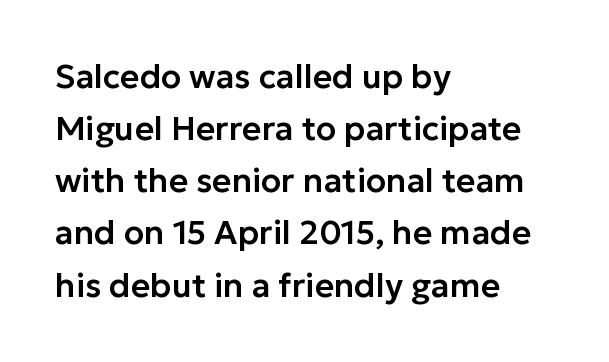
Q: Is the text italic (slanted)? A: No, it is upright.
Q: Is the typeface a serif or a sans-serif typeface? A: Sans-serif.
Q: Is the text underlined? A: No.
Q: How is the paragraph aligned? A: Left-aligned.
Q: Is the spacing between letters normal or unusually wide? A: Normal.
Q: Is the spacing between lines tight, normal or loose? A: Normal.
Q: Width (condensed, normal, or wide)? A: Normal.
Q: Stroke contrast? A: Low.
Q: x-height? A: Medium.
Q: Monospaced? A: No.
